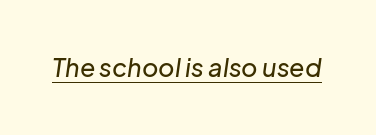
{"italic": "yes", "lean": "right", "slant_degrees": 8, "underline": "yes", "letter_spacing": "normal", "letter_spacing_em": 0.0, "glyph_px": 25}
